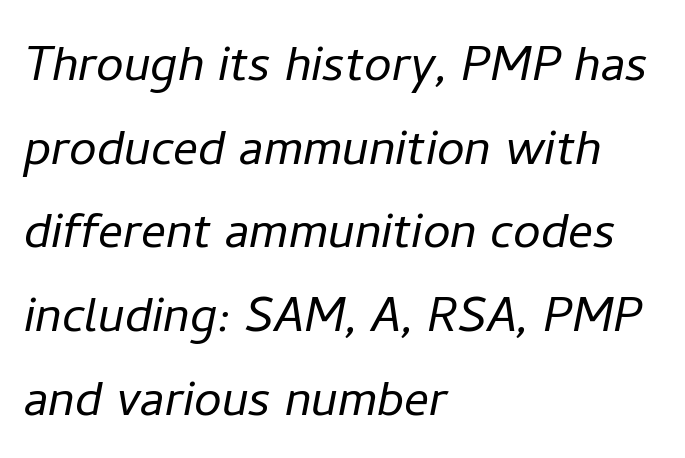
Q: Is the text bold? A: No.
Q: Is the text italic (slanted)? A: Yes, it leans right by about 11 degrees.
Q: Is the text underlined? A: No.
Q: How is the paragraph aligned? A: Left-aligned.
Q: Is the spacing between letters normal or unusually wide? A: Normal.
Q: Is the spacing between lines tight, normal or loose? A: Normal.
Q: Width (condensed, normal, or wide)? A: Normal.
Q: Stroke contrast? A: Low.
Q: x-height? A: Medium.
Q: Monospaced? A: No.
